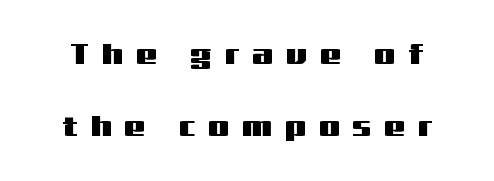
The strip under each line holds only bare page. A roman cut, with each character standing at attention. Each new line begins a long way beneath the previous one. Short note: letters widely spaced.
